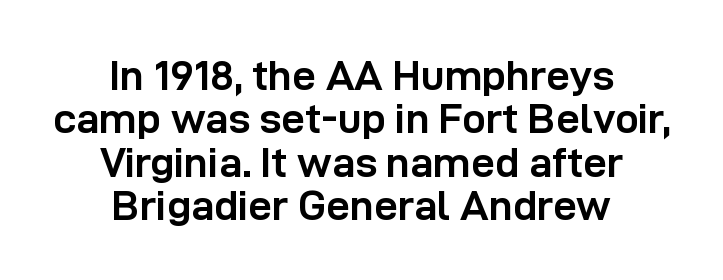
The image shows 42 px semibold sans-serif type, upright; set centered, tight line spacing (1.03x), normal letter spacing, not underlined; low stroke contrast and a medium x-height.
